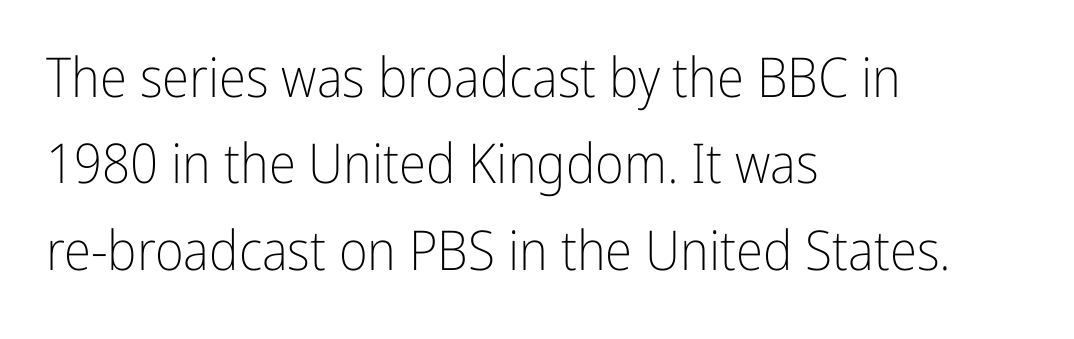
The image shows 55 px light, condensed sans-serif type, upright; set left-aligned, normal line spacing (1.57x), normal letter spacing, not underlined; low stroke contrast and a medium x-height.
